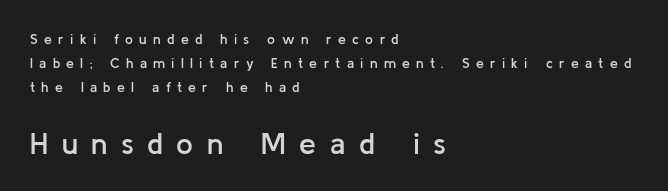
A somewhat darkened texture: the type is semibold rather than bold. The font's upright variant was chosen for this text. This rendering uses left alignment, leaving the right contour irregular. This rendering employs a face without finishing strokes, i.e., a sans-serif. The specimen omits any rule beneath the text block's lines. These lines are rendered in a variable-pitch font.
